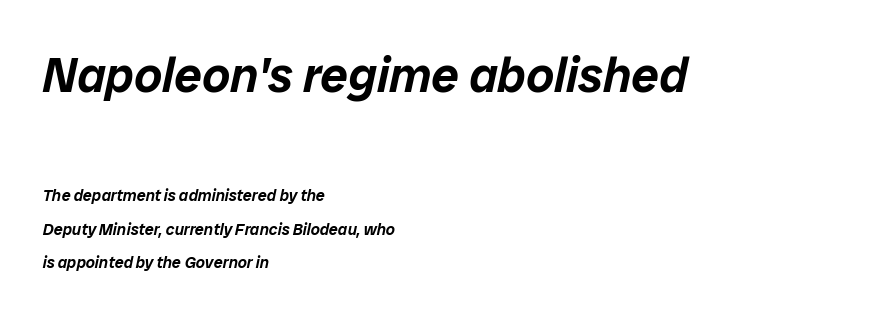
{"italic": "yes", "lean": "right", "slant_degrees": 12, "width": "normal", "stroke_contrast": "low", "x_height": "medium", "monospaced": "no", "underline": "no", "align": "left", "line_spacing": "loose", "line_spacing_ratio": 2.1, "letter_spacing": "normal", "letter_spacing_em": 0.0, "larger_block": "first", "size_ratio": 3.06, "glyph_px": 49}
